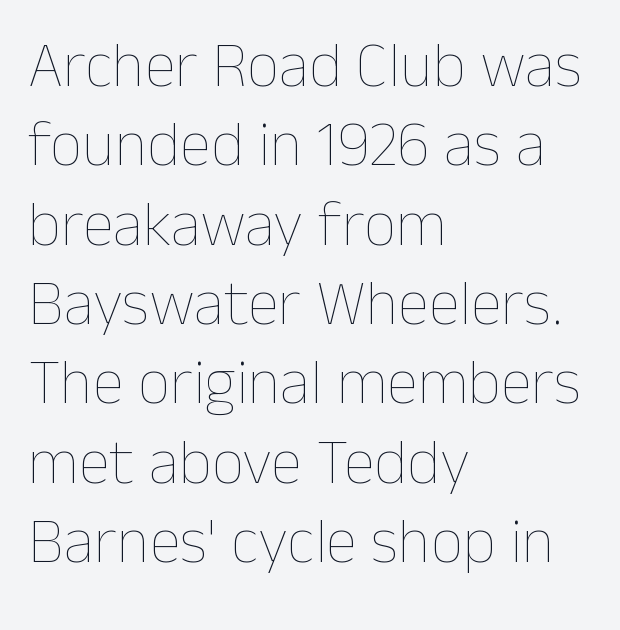
The image shows 64 px thin type, upright; set left-aligned, line spacing 1.24x, normal letter spacing, not underlined; low stroke contrast and a medium x-height.
